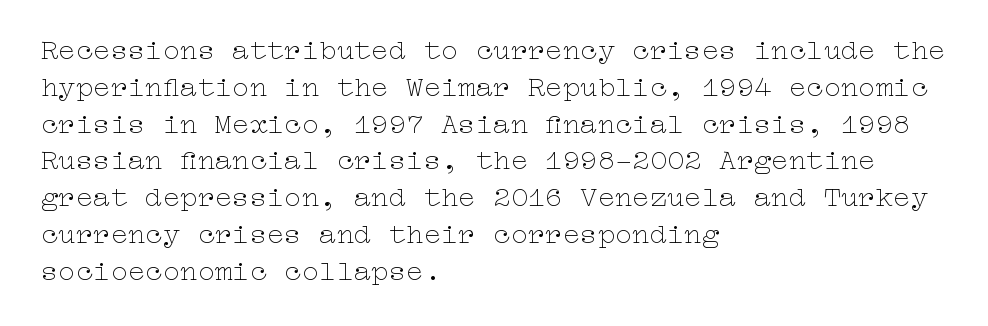
Q: Is the text bold? A: No.
Q: Is the text italic (slanted)? A: No, it is upright.
Q: Is the text underlined? A: No.
Q: How is the paragraph aligned? A: Left-aligned.
Q: Is the spacing between letters normal or unusually wide? A: Normal.
Q: Is the spacing between lines tight, normal or loose? A: Normal.
Q: Width (condensed, normal, or wide)? A: Wide.
Q: Stroke contrast? A: Low.
Q: x-height? A: Medium.
